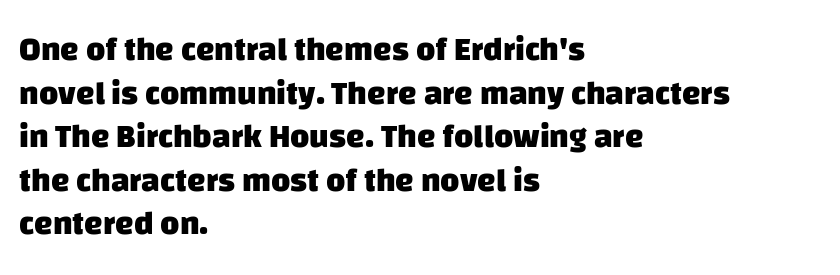
How are the letters spaced? Ordinarily, with no added tracking. The space directly below the letters is spotless. Each line starts at the same left margin while the right side varies. Note: no serifs on the glyphs. These lines are rendered in a variable-pitch font.
